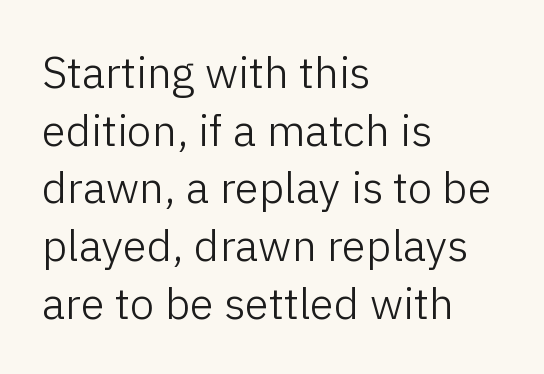
The image shows 44 px light sans-serif type, upright; set left-aligned, normal line spacing (1.31x), normal letter spacing, not underlined; low stroke contrast and a medium x-height.
